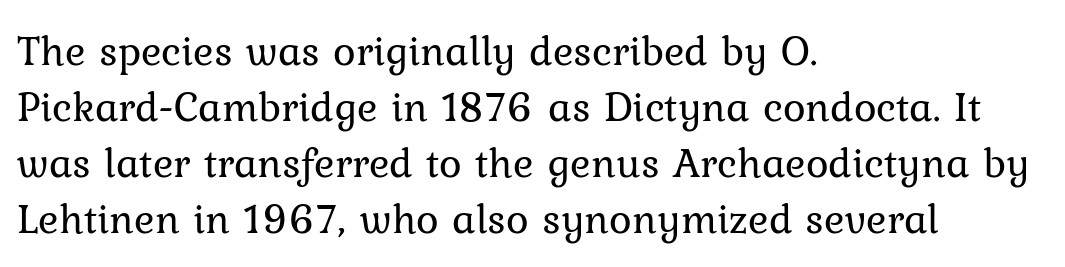
The rendering uses a moderate line-height, typical for paragraphs. Posture: upright roman. Heft: none added — not bold. Type without underlining.
